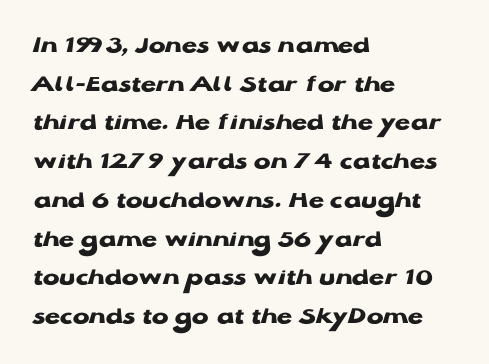
Lines of text with bare space underneath. Default kerning and tracking; the words read as compact shapes. Typeset ragged right — the left edge is the straight one. Regarding leading, the lines here are spaced in the standard way. Every stem runs plumb, perpendicular to the baseline.
